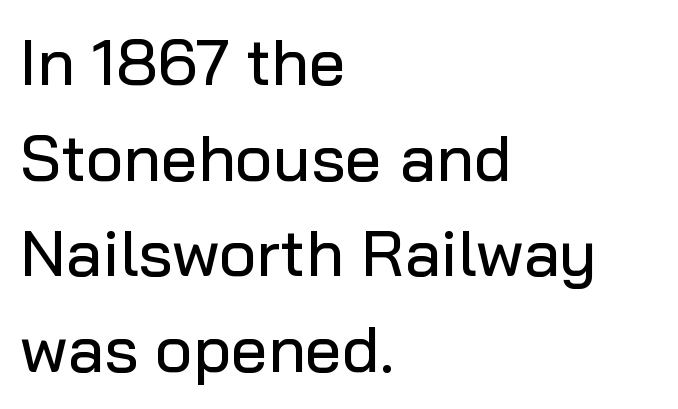
Font category for this specimen: sans-serif. Caption: standard tracking, unaltered. The rendering uses natural spacing where letterforms have individual widths. This block has exactly the height ordinary leading produces. The text block is weighted toward the left margin, trailing off unevenly rightward.
